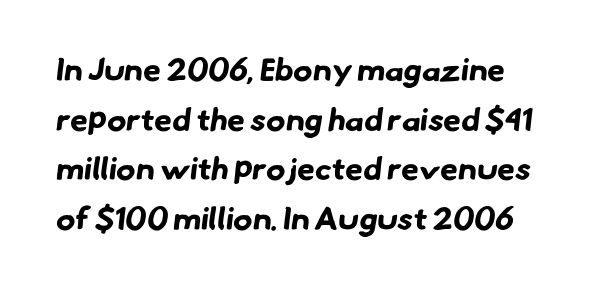
A full-strength bold gives these letters their thick strokes. Unlike a traditional serif, this face leaves its strokes unadorned. Which margin do the lines hug? The left one — the right edge is uneven. What's the leading like? Ordinary, nothing unusual.
